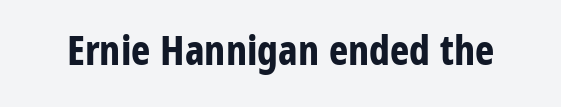
Notice how thick the strokes are: this is what a full bold looks like. The words here are not underlined. The face used here is proportionally spaced, like ordinary book or web type. No feet cap the strokes, marking this as sans-serif type. This sample uses an upright cut, with every glyph sitting square on the baseline.
